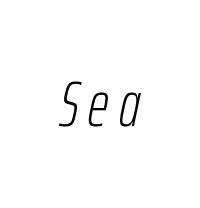
The face looks like a standard text weight, possibly lighter. Characters are canted at an angle relative to the baseline's perpendicular. Quick note: underline off. Character widths vary here, with narrow letters taking less room than wide ones.
